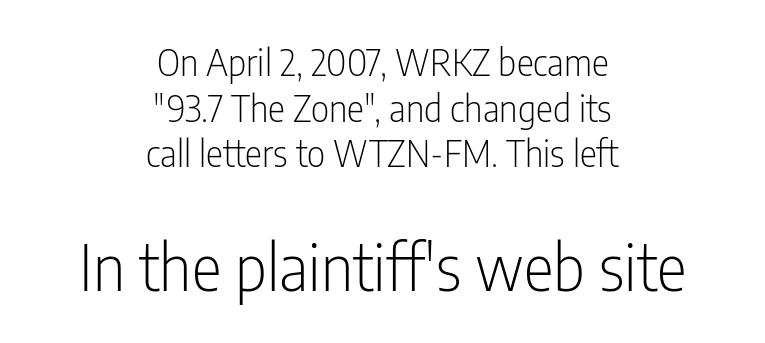
Q: Is the text bold? A: No.
Q: Is the text italic (slanted)? A: No, it is upright.
Q: Is the typeface a serif or a sans-serif typeface? A: Sans-serif.
Q: Is the text underlined? A: No.
Q: How is the paragraph aligned? A: Centered.
Q: Is the spacing between letters normal or unusually wide? A: Normal.
Q: Is the spacing between lines tight, normal or loose? A: Normal.
Q: Which block of text is set in a larger size, the first (top) or the second (bottom)? A: The second (bottom) one.
Q: Width (condensed, normal, or wide)? A: Condensed.
Q: Stroke contrast? A: Low.
Q: x-height? A: Medium.
Q: Monospaced? A: No.
